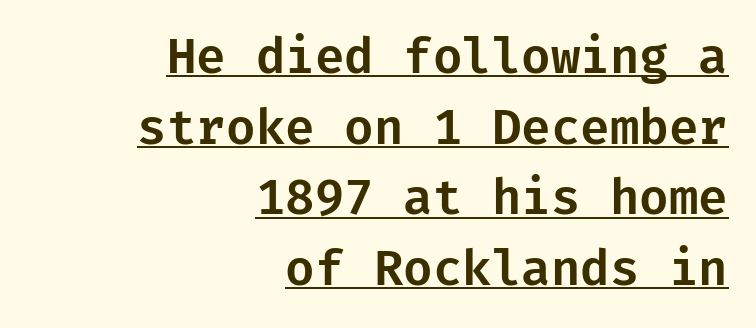
The image shows 48 px sans-serif type, upright; set right-aligned, normal line spacing (1.47x), normal letter spacing, underlined; low stroke contrast and a medium x-height.
